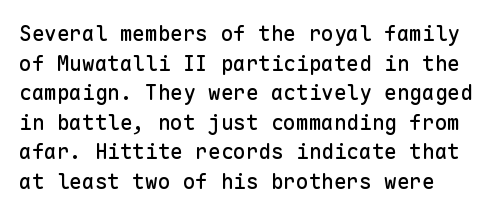
The image shows 21 px text type, upright; set left-aligned, normal line spacing (1.41x), normal letter spacing, not underlined.
